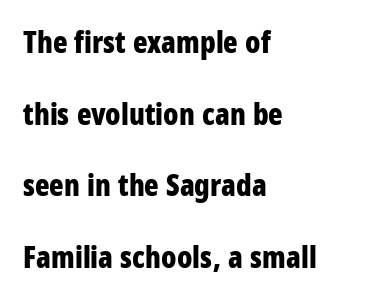
Q: Is the text bold? A: Yes.
Q: Is the text italic (slanted)? A: No, it is upright.
Q: Is the typeface a serif or a sans-serif typeface? A: Sans-serif.
Q: Is the text underlined? A: No.
Q: How is the paragraph aligned? A: Left-aligned.
Q: Is the spacing between letters normal or unusually wide? A: Normal.
Q: Is the spacing between lines tight, normal or loose? A: Loose.
Q: Width (condensed, normal, or wide)? A: Condensed.
Q: Stroke contrast? A: Low.
Q: x-height? A: Large.
Q: Monospaced? A: No.
